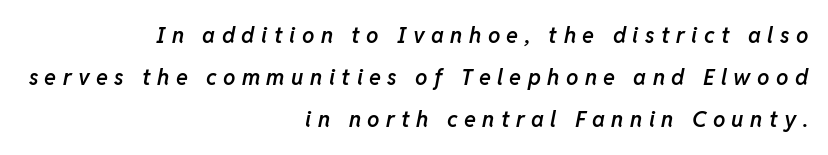
{"italic": "yes", "lean": "right", "slant_degrees": 11, "bold": "semi", "underline": "no", "align": "right", "line_spacing": "loose", "line_spacing_ratio": 1.91, "letter_spacing": "wide", "letter_spacing_em": 0.29, "glyph_px": 22}
